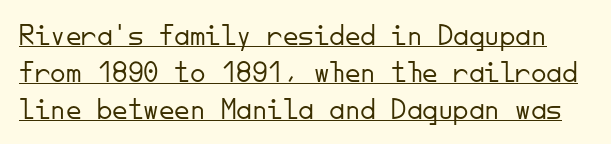
{"serif": "no", "italic": "no", "bold": "no", "weight": "light", "width": "normal", "stroke_contrast": "low", "x_height": "small", "monospaced": "yes", "underline": "yes", "line_spacing_ratio": 1.19, "letter_spacing": "normal", "letter_spacing_em": 0.0, "glyph_px": 31}
